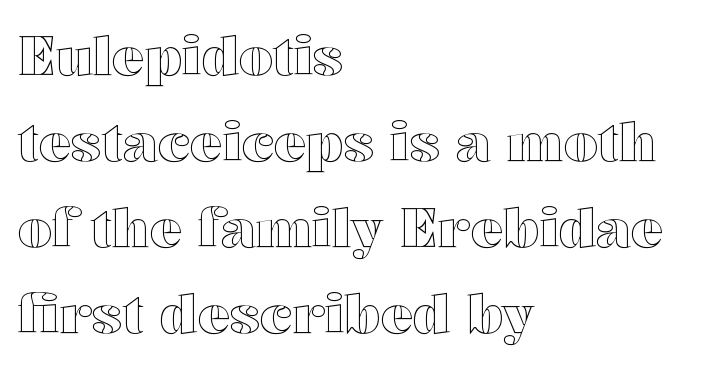
Designer's note — italics off, roman on. This rendering uses left alignment, leaving the right contour irregular. Quick note: underline off. These lines keep a tight, regular rhythm from letter to letter. This sample has the flowing, uneven cadence of proportional lettering.
